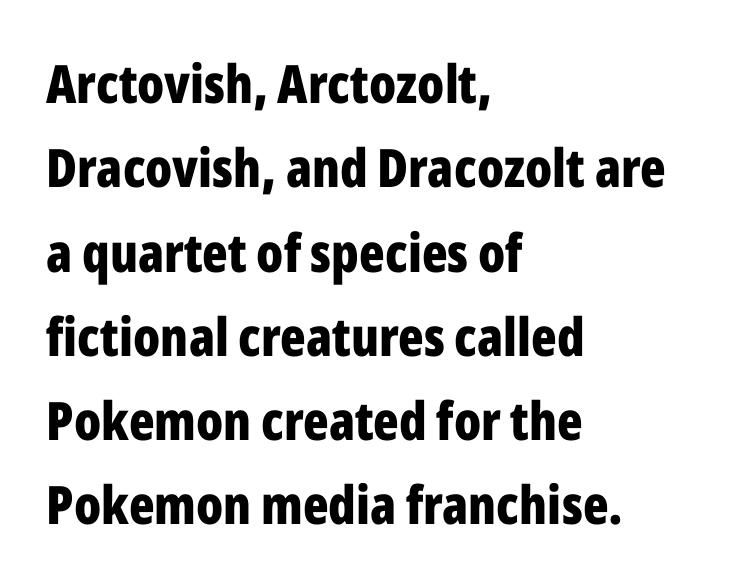
{"serif": "no", "italic": "no", "bold": "yes", "weight": "bold", "width": "condensed", "stroke_contrast": "low", "x_height": "medium", "monospaced": "no", "underline": "no", "align": "left", "line_spacing": "normal", "line_spacing_ratio": 1.59, "letter_spacing": "normal", "letter_spacing_em": 0.0, "glyph_px": 53}
